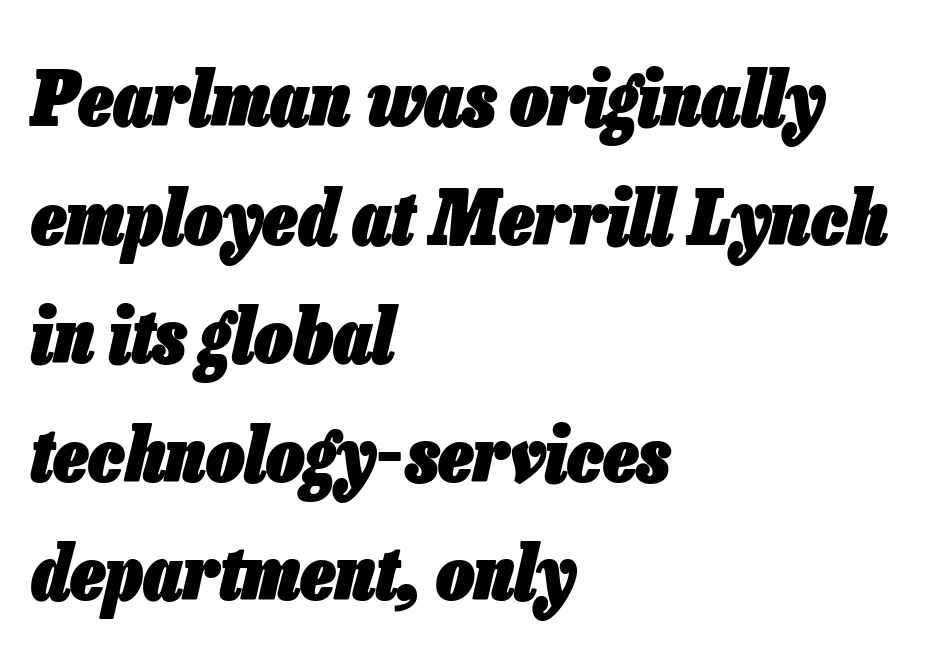
Type without underlining. Letter spacing: default. On the weight axis this lands at bold, roughly 700. This sample has the flowing, uneven cadence of proportional lettering. Rendered with sloped, italic letterforms. Vertically, the passage feels balanced, rows spaced as you'd expect.
